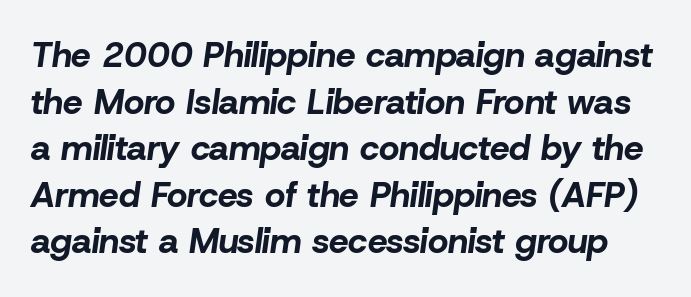
Q: Is the text bold? A: Yes.
Q: Is the text italic (slanted)? A: Yes, it leans right by about 8 degrees.
Q: Is the text underlined? A: No.
Q: Is the spacing between letters normal or unusually wide? A: Normal.
Q: Is the spacing between lines tight, normal or loose? A: Normal.
Q: Width (condensed, normal, or wide)? A: Normal.
Q: Stroke contrast? A: Low.
Q: x-height? A: Medium.
Q: Monospaced? A: No.
